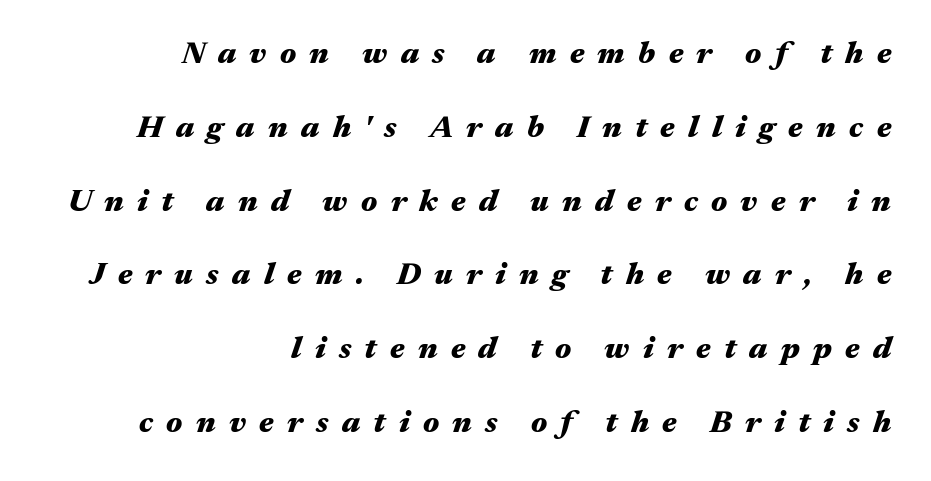
The image shows 31 px heavy, wide type, italic (leaning right); set right-aligned, loose line spacing (2.38x), unusually wide letter spacing (+0.43 em), not underlined; medium stroke contrast and a medium x-height.
